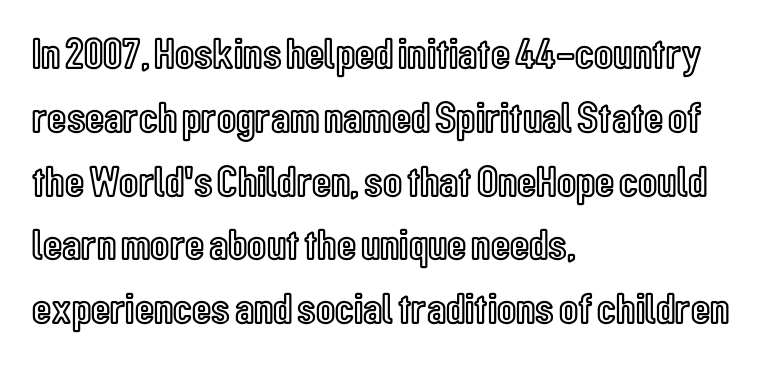
The image shows 44 px condensed type, upright; set left-aligned, normal line spacing (1.45x), normal letter spacing, not underlined; a medium x-height.
